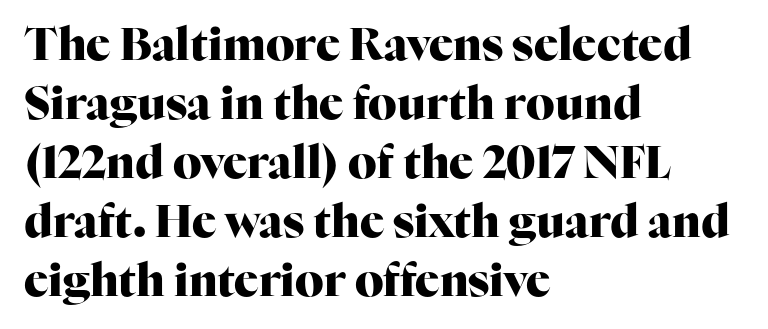
Heavy-handed strokes throughout: this text is bold. Yep, those are serifs on the letters. Casual observation: everything's shoved over to the left. Tracking value appears to be zero — textbook default spacing. You could not count columns in this text — the font is proportionally spaced.
